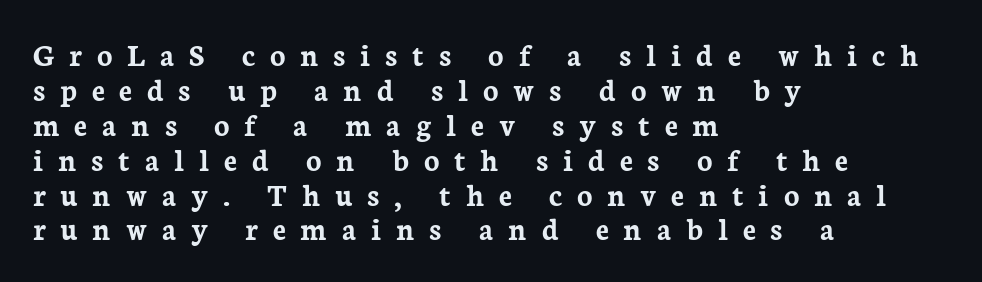
{"serif": "yes", "italic": "no", "bold": "yes", "weight": "semibold", "width": "normal", "stroke_contrast": "low", "x_height": "medium", "monospaced": "no", "underline": "no", "align": "left", "line_spacing": "tight", "line_spacing_ratio": 1.09, "letter_spacing": "wide", "letter_spacing_em": 0.46, "glyph_px": 32}
